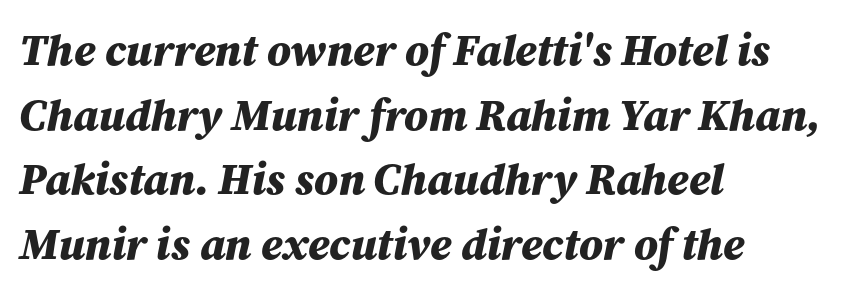
The image shows 44 px bold type, italic (leaning right); set left-aligned, normal line spacing (1.47x), normal letter spacing, not underlined; medium stroke contrast and a medium x-height.
